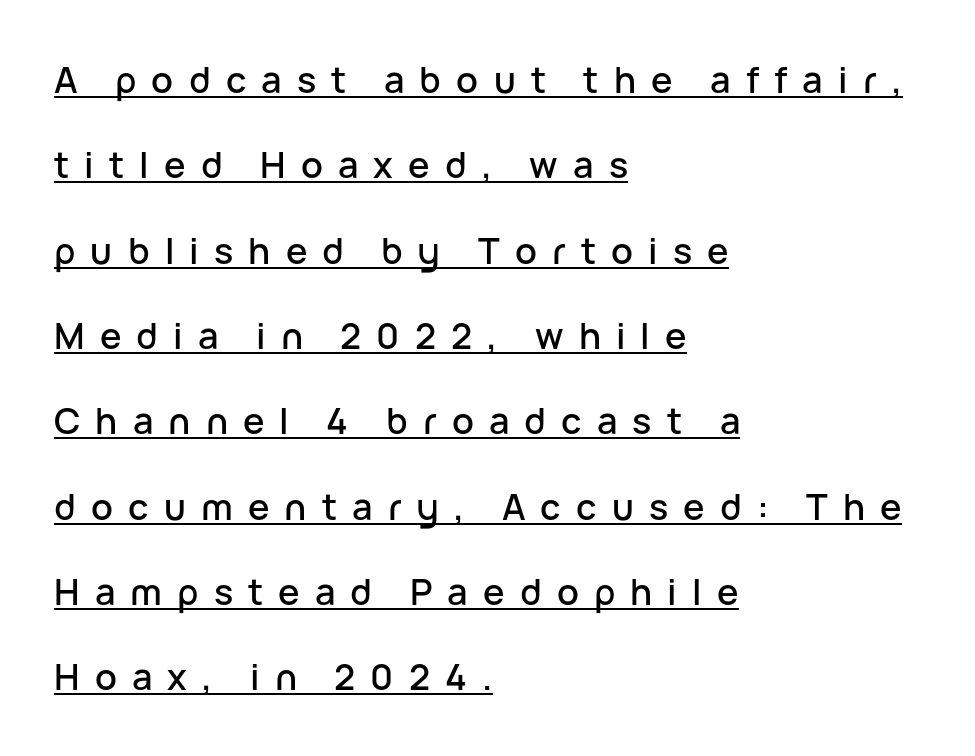
Q: Is the text italic (slanted)? A: No, it is upright.
Q: Is the typeface a serif or a sans-serif typeface? A: Sans-serif.
Q: Is the text underlined? A: Yes.
Q: How is the paragraph aligned? A: Left-aligned.
Q: Is the spacing between letters normal or unusually wide? A: Unusually wide.
Q: Is the spacing between lines tight, normal or loose? A: Loose.
Q: Width (condensed, normal, or wide)? A: Normal.
Q: Stroke contrast? A: Low.
Q: x-height? A: Medium.
Q: Monospaced? A: No.
